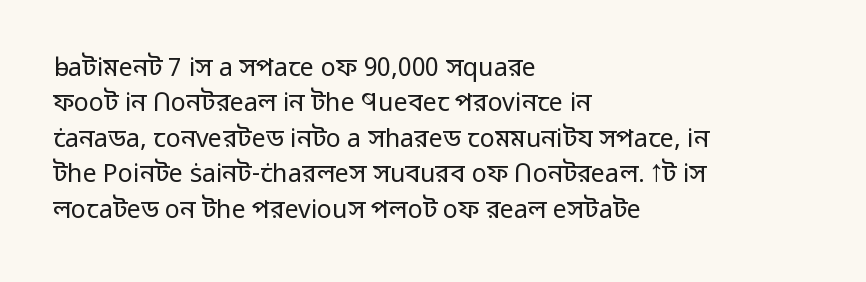
Plain, unruled lines of type. Is the type heavy? It reads as light-to-regular instead. Interline gaps are of average width in this sample. In terms of posture, this sample is upright. These lines are set flush left with a ragged right edge. Nothing unusual about the tracking: characters are spaced as the font intends.
